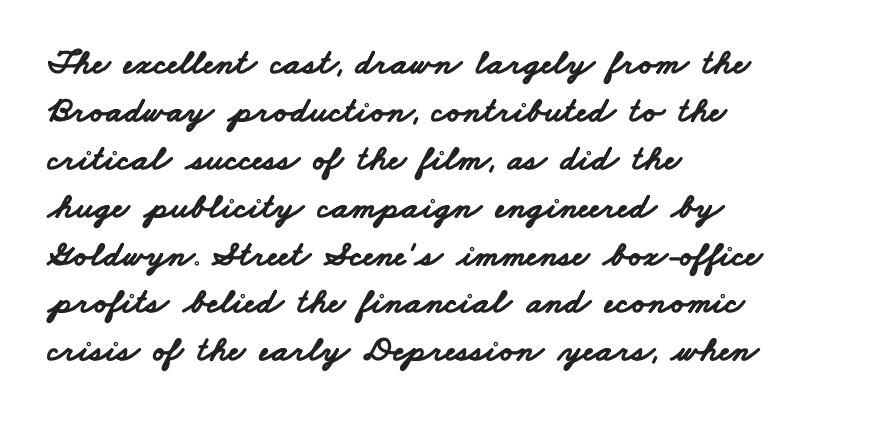
This sample keeps an unexceptional amount of space between lines. Notice how the passage keeps a crisp vertical edge on the left only. The glyphs in this specimen are sans serif. Inter-character spacing is left at the font's built-in metrics. Here the designer chose a conventional face with non-uniform glyph widths.
